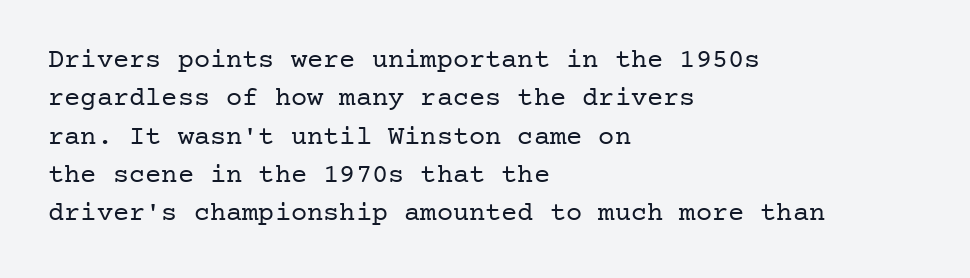
{"italic": "no", "bold": "no", "underline": "no", "align": "left", "line_spacing": "normal", "line_spacing_ratio": 1.42, "letter_spacing": "normal", "letter_spacing_em": 0.0, "glyph_px": 27}
